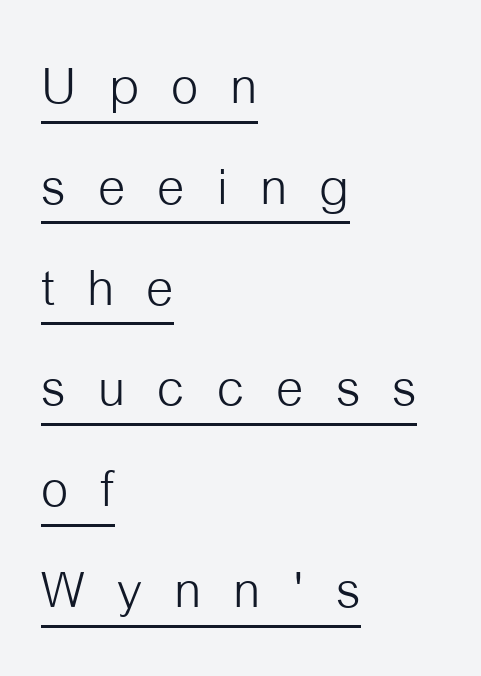
A classic flush-left, rag-right setting is used for this passage. This rendering widens character spacing well past its baseline value. Posture: vertical. These lines are rendered in a variable-pitch font.
